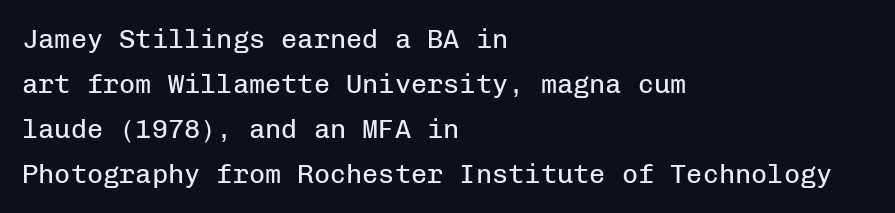
What's the leading like? Ordinary, nothing unusual. Quick note: not italic, upright. Check under the words: just untouched page. Honestly, the letter spacing is just normal — you wouldn't notice it. Compared with a typical body face, this is equally light or lighter still. Does the copy run flush right? No — it runs flush left.
